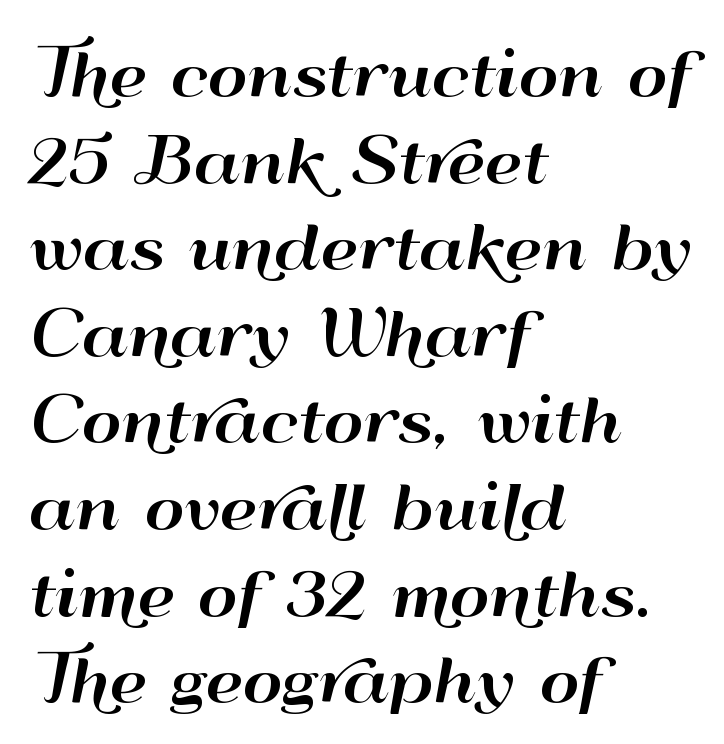
Glance below the letters and you will spot only blank space. A typesetter would call this leading conventional body-copy spacing. Each word holds together tightly as a unit, with standard inter-letter gaps. Horizontal alignment here is leftward, the default for most running prose. The typeface chosen for these lines omits serifs. The rendering uses natural spacing where letterforms have individual widths.
